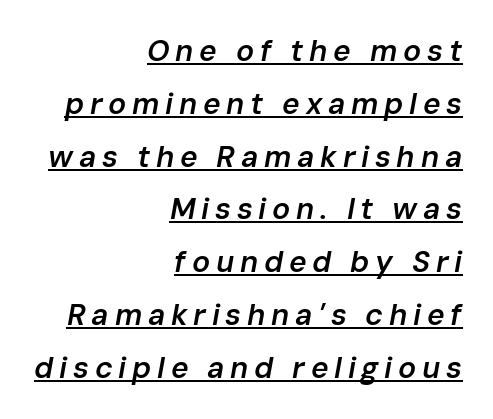
Q: Is the text bold? A: Semi-bold.
Q: Is the text italic (slanted)? A: Yes, it leans right by about 10 degrees.
Q: Is the text underlined? A: Yes.
Q: How is the paragraph aligned? A: Right-aligned.
Q: Width (condensed, normal, or wide)? A: Normal.
Q: Stroke contrast? A: Low.
Q: x-height? A: Medium.
Q: Monospaced? A: No.
